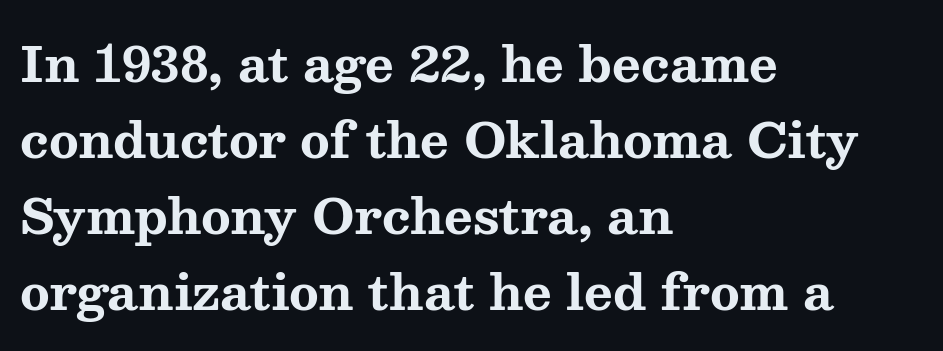
Q: Is the text bold? A: Yes.
Q: Is the text italic (slanted)? A: No, it is upright.
Q: Is the typeface a serif or a sans-serif typeface? A: Serif.
Q: Is the text underlined? A: No.
Q: How is the paragraph aligned? A: Left-aligned.
Q: Is the spacing between letters normal or unusually wide? A: Normal.
Q: Is the spacing between lines tight, normal or loose? A: Normal.
Q: Width (condensed, normal, or wide)? A: Wide.
Q: Stroke contrast? A: Medium.
Q: x-height? A: Medium.
Q: Monospaced? A: No.
